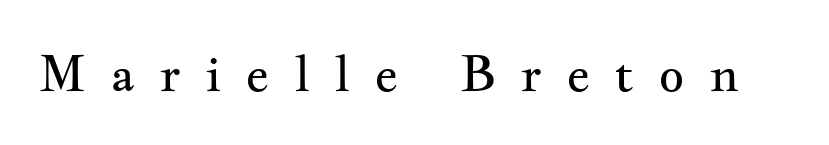
Q: Is the text bold? A: No.
Q: Is the text italic (slanted)? A: No, it is upright.
Q: Is the typeface a serif or a sans-serif typeface? A: Serif.
Q: Is the text underlined? A: No.
Q: Is the spacing between letters normal or unusually wide? A: Unusually wide.
Q: Width (condensed, normal, or wide)? A: Wide.
Q: Stroke contrast? A: Medium.
Q: x-height? A: Small.
Q: Monospaced? A: No.
